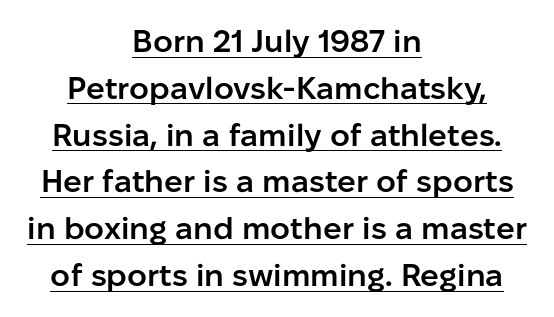
Slightly chunky letters — semibold, I'd say, not full bold. These lines are rendered in a variable-pitch font. If you measured baseline to baseline, you'd find a middling distance. Notice how the passage keeps no hard edge, just a central spine. This rendering features underlined lettering. A typesetter would call this zero additional tracking.
